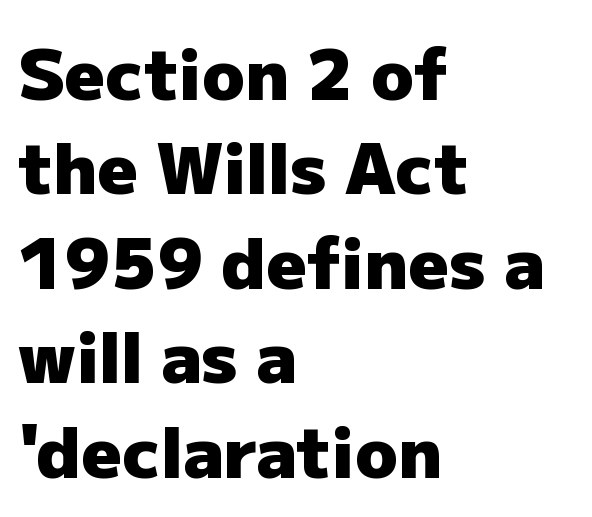
The image shows 70 px heavy sans-serif type, upright; set left-aligned, normal line spacing (1.35x), normal letter spacing, not underlined; low stroke contrast and a medium x-height.
